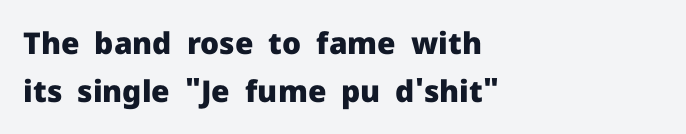
{"serif": "no", "italic": "no", "bold": "yes", "weight": "heavy", "width": "normal", "stroke_contrast": "low", "x_height": "medium", "monospaced": "no", "underline": "no", "align": "left", "line_spacing": "normal", "line_spacing_ratio": 1.59, "letter_spacing": "normal", "letter_spacing_em": 0.0, "glyph_px": 30}
